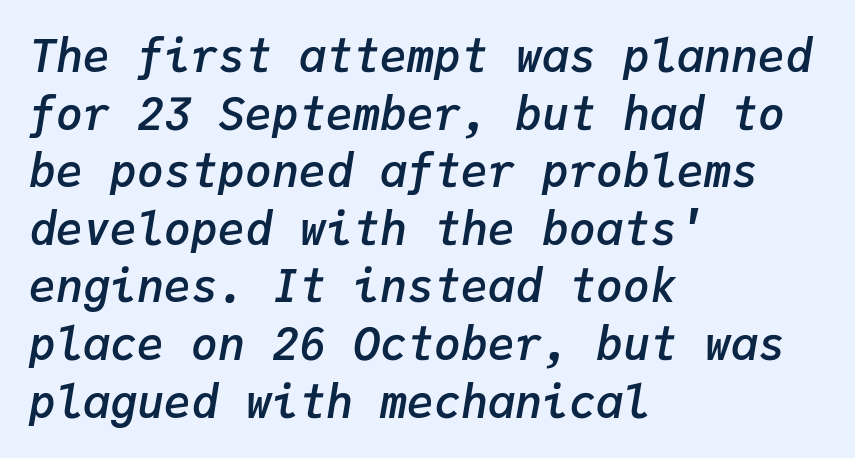
Q: Is the text bold? A: Semi-bold.
Q: Is the text italic (slanted)? A: Yes, it leans right by about 9 degrees.
Q: Is the text underlined? A: No.
Q: How is the paragraph aligned? A: Left-aligned.
Q: Is the spacing between letters normal or unusually wide? A: Normal.
Q: Is the spacing between lines tight, normal or loose? A: Normal.
Q: Width (condensed, normal, or wide)? A: Normal.
Q: Stroke contrast? A: Low.
Q: x-height? A: Medium.
Q: Monospaced? A: Yes.
